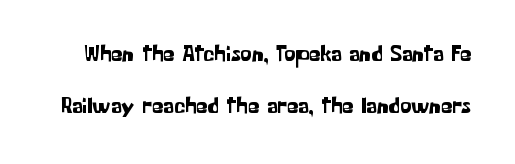
Q: Is the text italic (slanted)? A: No, it is upright.
Q: Is the text underlined? A: No.
Q: Is the spacing between letters normal or unusually wide? A: Normal.
Q: Is the spacing between lines tight, normal or loose? A: Loose.
